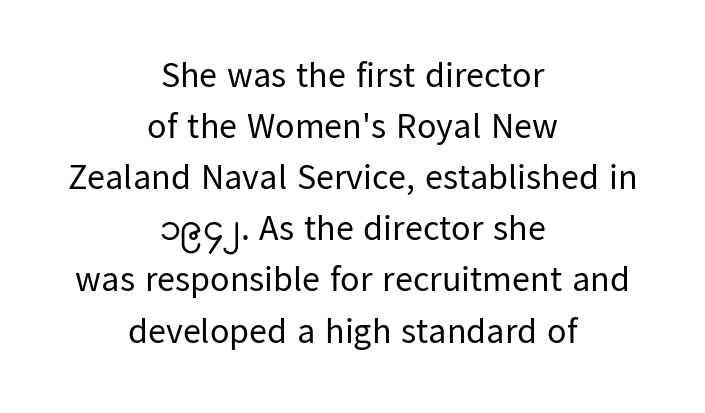
Q: Is the text bold? A: No.
Q: Is the text italic (slanted)? A: No, it is upright.
Q: Is the typeface a serif or a sans-serif typeface? A: Sans-serif.
Q: Is the text underlined? A: No.
Q: How is the paragraph aligned? A: Centered.
Q: Is the spacing between letters normal or unusually wide? A: Normal.
Q: Is the spacing between lines tight, normal or loose? A: Normal.
Q: Width (condensed, normal, or wide)? A: Normal.
Q: Stroke contrast? A: Low.
Q: x-height? A: Medium.
Q: Monospaced? A: No.
